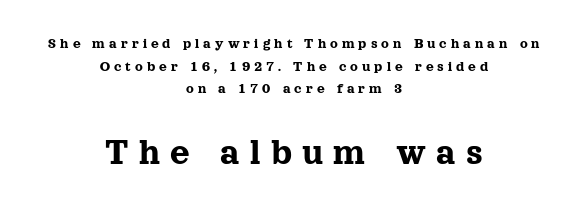
Q: Is the text italic (slanted)? A: No, it is upright.
Q: Is the typeface a serif or a sans-serif typeface? A: Serif.
Q: Is the text underlined? A: No.
Q: How is the paragraph aligned? A: Centered.
Q: Is the spacing between letters normal or unusually wide? A: Unusually wide.
Q: Is the spacing between lines tight, normal or loose? A: Normal.
Q: Which block of text is set in a larger size, the first (top) or the second (bottom)? A: The second (bottom) one.
Q: Width (condensed, normal, or wide)? A: Normal.
Q: x-height? A: Medium.
Q: Monospaced? A: No.
